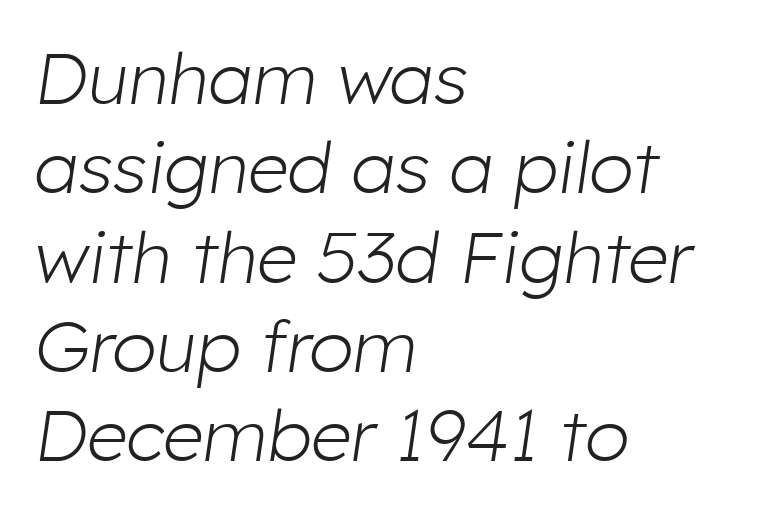
The image shows 72 px light type, italic (leaning right); set left-aligned, line spacing 1.24x, normal letter spacing, not underlined; low stroke contrast and a medium x-height.
